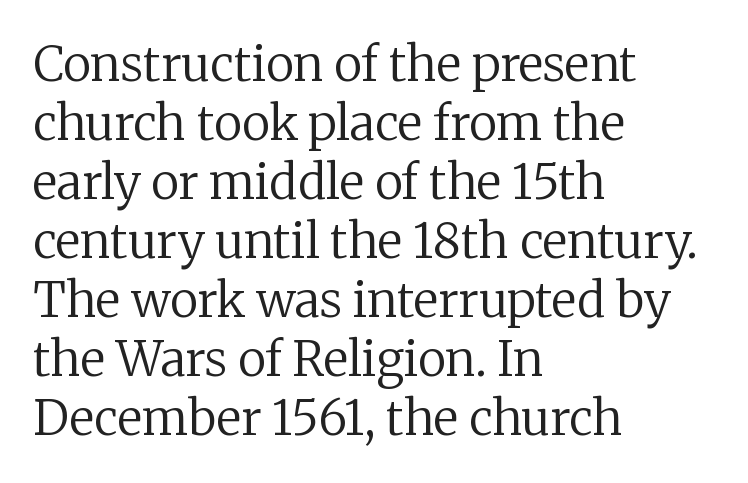
These lines are rendered in a variable-pitch font. The letters sit at their default tracking, neither squeezed nor spread. Does the copy run flush right? No — it runs flush left. The strokes are not fattened; the text isn't bold. Every stem runs plumb, perpendicular to the baseline.
